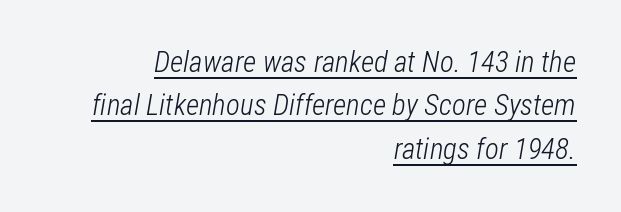
{"italic": "yes", "lean": "right", "slant_degrees": 12, "bold": "no", "weight": "light", "width": "condensed", "stroke_contrast": "low", "x_height": "medium", "monospaced": "no", "underline": "yes", "align": "right", "line_spacing": "normal", "line_spacing_ratio": 1.5, "letter_spacing": "normal", "letter_spacing_em": 0.0, "glyph_px": 29}
